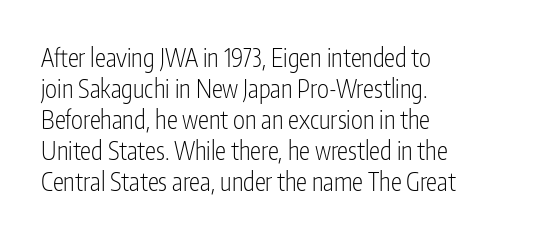
A light-to-regular cut is what we see here. Clear beneath every line of the passage. Vertical strokes here are truly vertical. The passage shown has conventional tracking throughout. Leftover space on each line is placed entirely after the last word.
